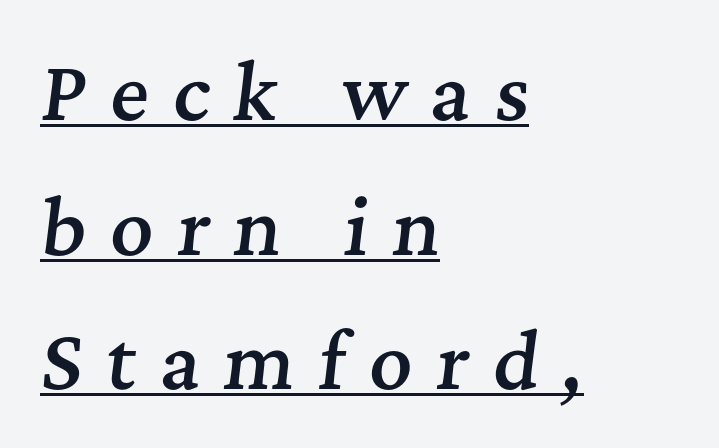
{"serif": "yes", "italic": "yes", "lean": "right", "slant_degrees": 7, "bold": "semi", "weight": "semibold", "width": "normal", "stroke_contrast": "medium", "x_height": "medium", "monospaced": "no", "underline": "yes", "align": "left", "line_spacing_ratio": 1.82, "letter_spacing": "wide", "letter_spacing_em": 0.32, "glyph_px": 74}
